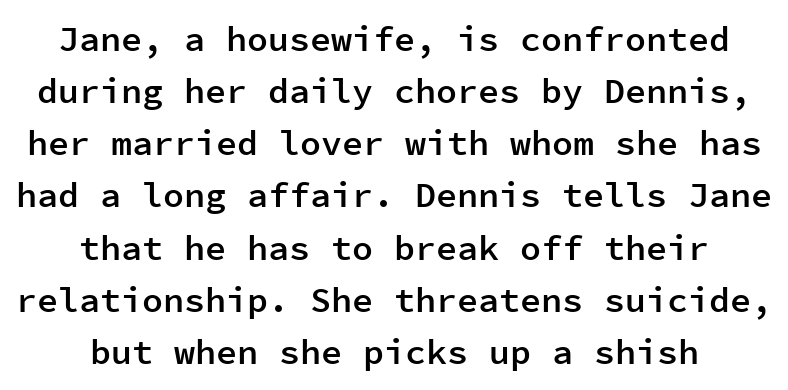
The image shows 35 px semibold sans-serif type, upright, monospaced; set centered, normal line spacing (1.49x), normal letter spacing, not underlined; low stroke contrast and a medium x-height.
